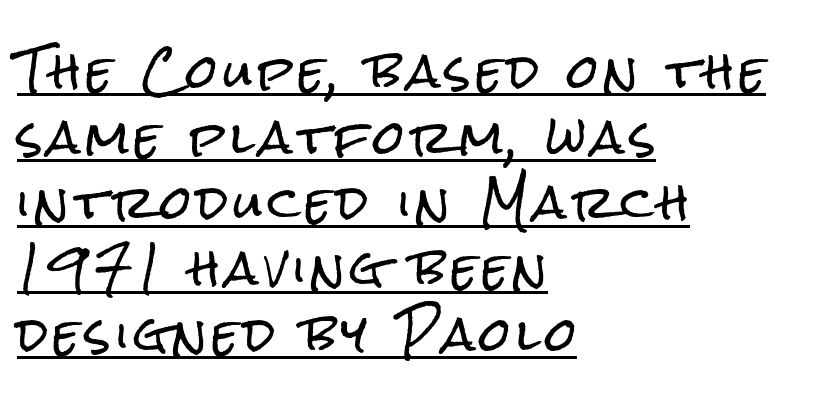
The string is rendered with underlining switched on. Each line starts at the same left margin while the right side varies. Spacing verdict: proportional, widths tailored to each character. Nothing sits at the stroke ends, so this counts as sans-serif.
